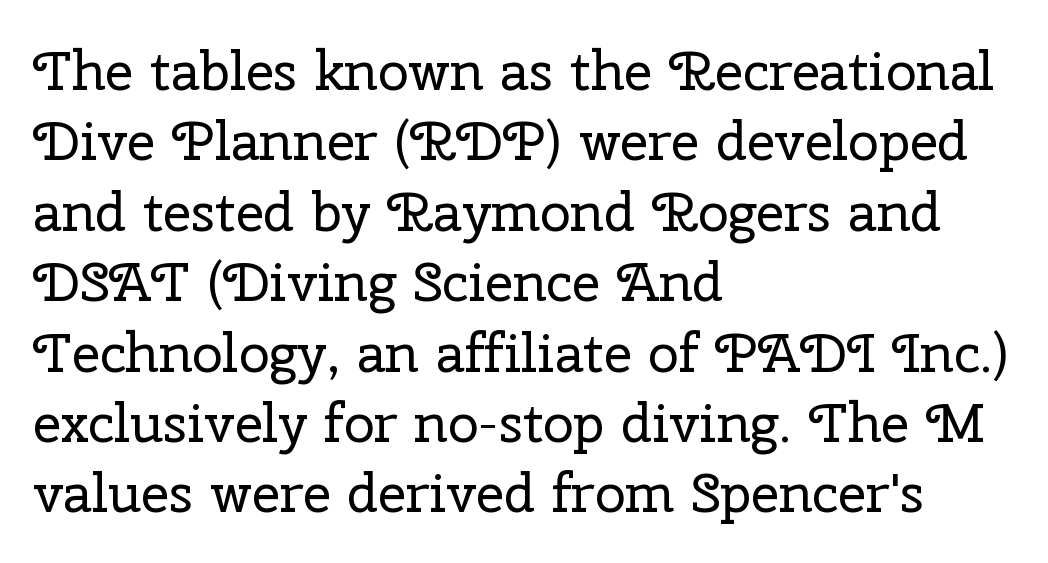
The image shows 55 px regular-weight serif type, upright; set left-aligned, normal line spacing (1.28x), normal letter spacing, not underlined; low stroke contrast and a medium x-height.
